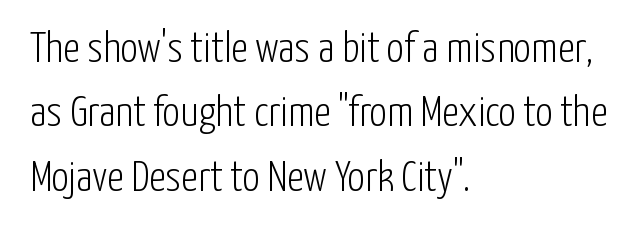
The ragged edge is on the right, which tells us the setting is flush left. Honestly, there is no underline to notice here at all. Vertical stems look standard width or narrower in stroke. Ordinary non-slanted type is in use. This rendering employs a face without finishing strokes, i.e., a sans-serif.
